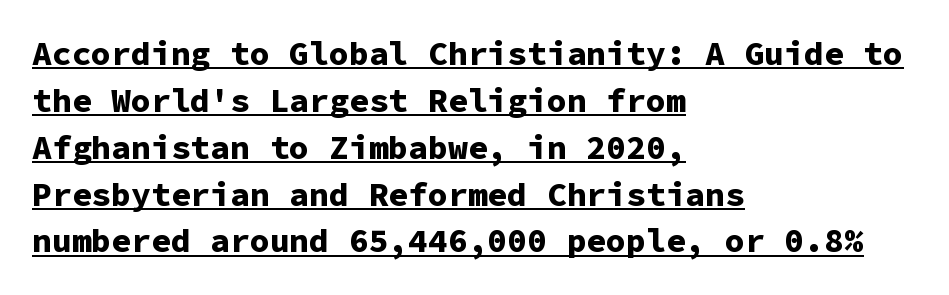
Q: Is the text bold? A: Yes.
Q: Is the text italic (slanted)? A: No, it is upright.
Q: Is the typeface a serif or a sans-serif typeface? A: Sans-serif.
Q: Is the text underlined? A: Yes.
Q: How is the paragraph aligned? A: Left-aligned.
Q: Is the spacing between letters normal or unusually wide? A: Normal.
Q: Is the spacing between lines tight, normal or loose? A: Normal.
Q: Width (condensed, normal, or wide)? A: Normal.
Q: Stroke contrast? A: Low.
Q: x-height? A: Medium.
Q: Monospaced? A: Yes.
